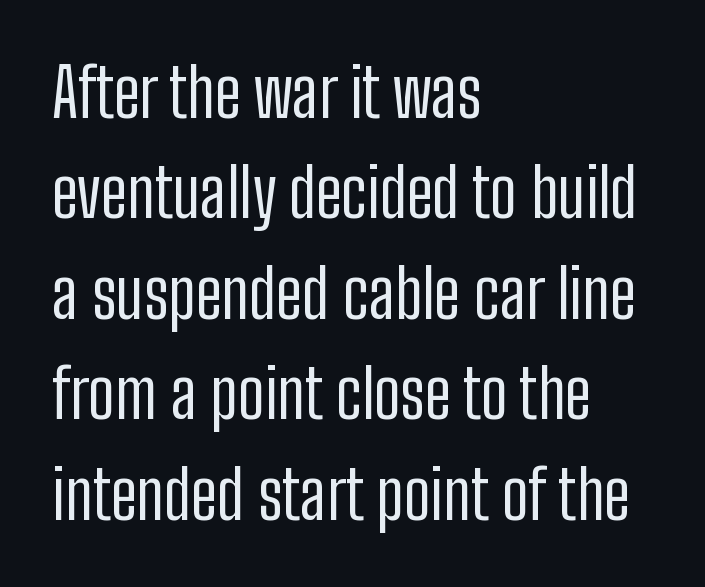
{"serif": "no", "italic": "no", "bold": "no", "weight": "regular", "width": "condensed", "stroke_contrast": "low", "x_height": "medium", "monospaced": "no", "underline": "no", "align": "left", "line_spacing": "normal", "line_spacing_ratio": 1.5, "letter_spacing": "normal", "letter_spacing_em": 0.0, "glyph_px": 67}
